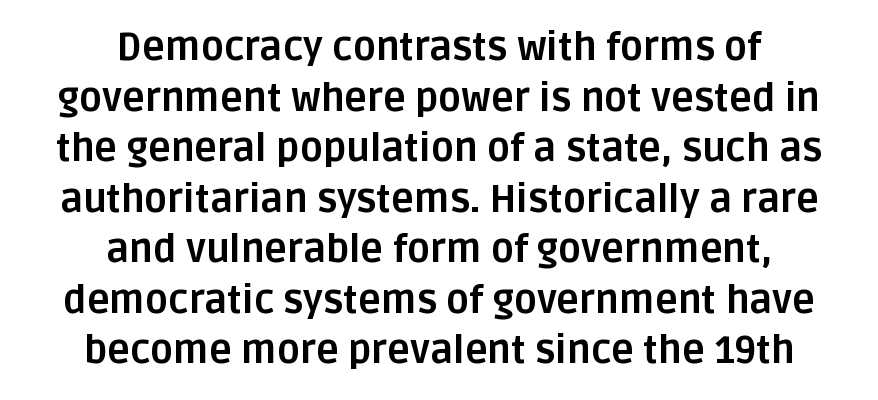
{"serif": "no", "italic": "no", "bold": "yes", "weight": "bold", "width": "normal", "stroke_contrast": "low", "x_height": "large", "monospaced": "no", "underline": "no", "align": "center", "line_spacing": "normal", "line_spacing_ratio": 1.33, "letter_spacing": "normal", "letter_spacing_em": 0.0, "glyph_px": 38}
